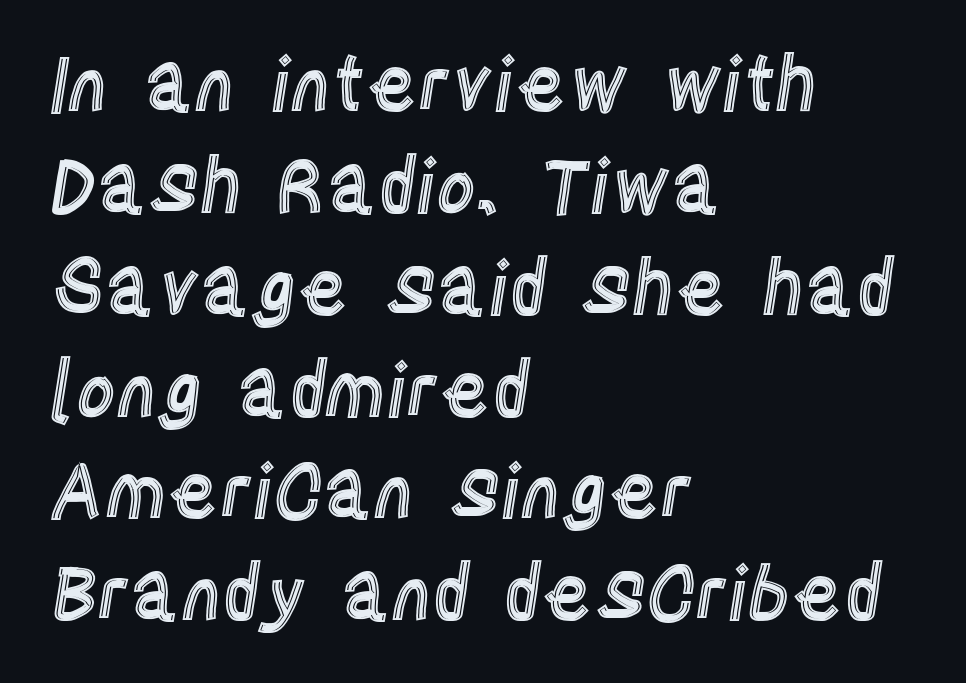
The image shows 76 px condensed type; set left-aligned, normal line spacing (1.34x), normal letter spacing, not underlined; a large x-height.
